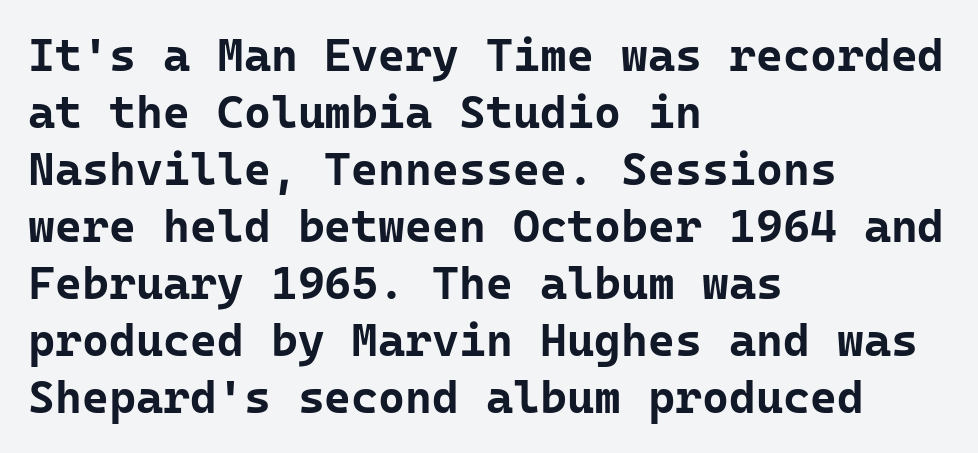
Q: Is the text bold? A: Yes.
Q: Is the text italic (slanted)? A: No, it is upright.
Q: Is the typeface a serif or a sans-serif typeface? A: Sans-serif.
Q: Is the text underlined? A: No.
Q: How is the paragraph aligned? A: Left-aligned.
Q: Is the spacing between letters normal or unusually wide? A: Normal.
Q: Width (condensed, normal, or wide)? A: Normal.
Q: Stroke contrast? A: Low.
Q: x-height? A: Medium.
Q: Monospaced? A: Yes.
